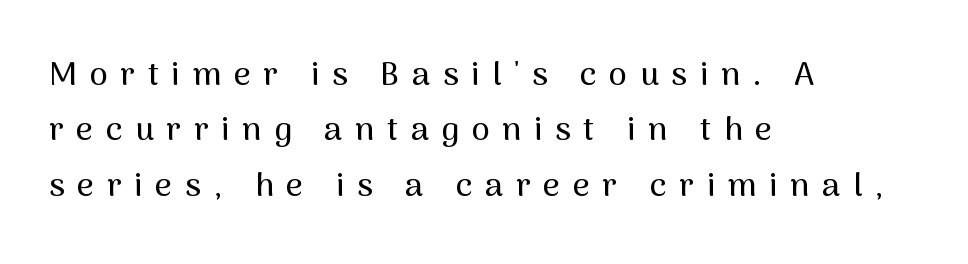
Italic: no, the glyphs are upright roman. The text block is weighted toward the left margin, trailing off unevenly rightward. Anything drawn beneath the words? Only blank space. Inter-character spacing is expanded well beyond the font's built-in metrics. Does the leading feel generous? No, just average. A typesetter would label this face a sans.
